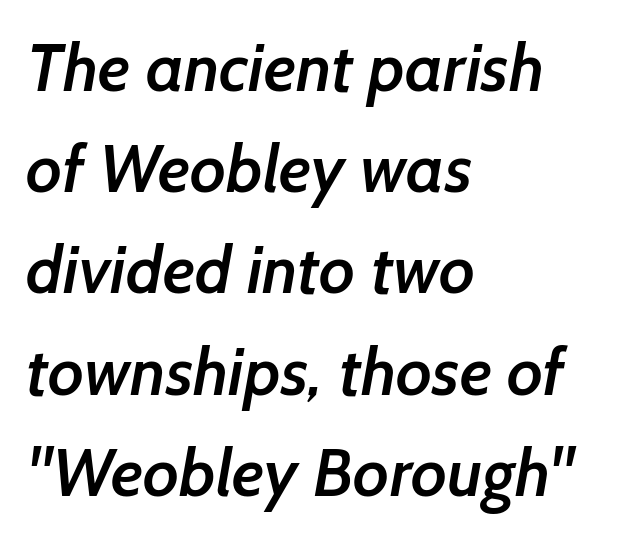
The image shows 67 px semibold sans-serif type; set left-aligned, normal line spacing (1.51x), normal letter spacing, not underlined; low stroke contrast and a medium x-height.
